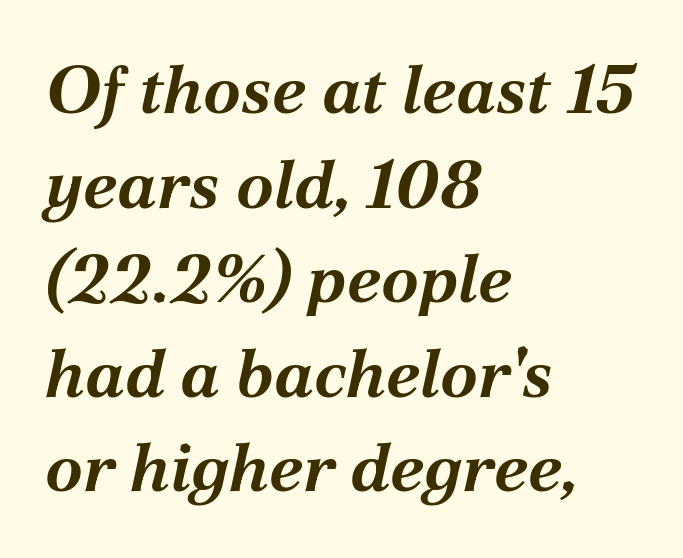
{"italic": "yes", "lean": "right", "slant_degrees": 12, "bold": "yes", "weight": "bold", "width": "normal", "stroke_contrast": "medium", "x_height": "medium", "monospaced": "no", "underline": "no", "align": "left", "line_spacing": "normal", "line_spacing_ratio": 1.39, "letter_spacing": "normal", "letter_spacing_em": 0.0, "glyph_px": 68}
